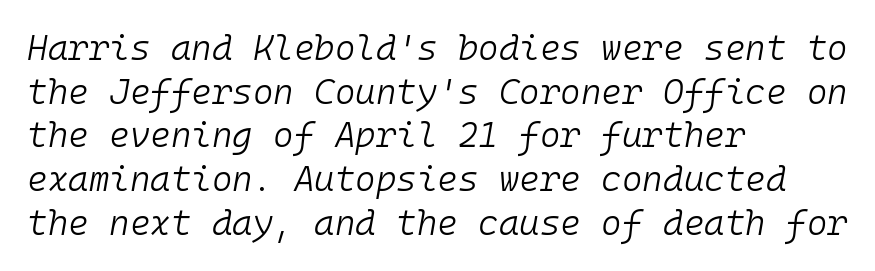
{"italic": "yes", "lean": "right", "slant_degrees": 10, "bold": "no", "weight": "light", "width": "normal", "stroke_contrast": "low", "x_height": "medium", "monospaced": "yes", "underline": "no", "align": "left", "line_spacing": "normal", "line_spacing_ratio": 1.25, "letter_spacing": "normal", "letter_spacing_em": 0.0, "glyph_px": 35}
